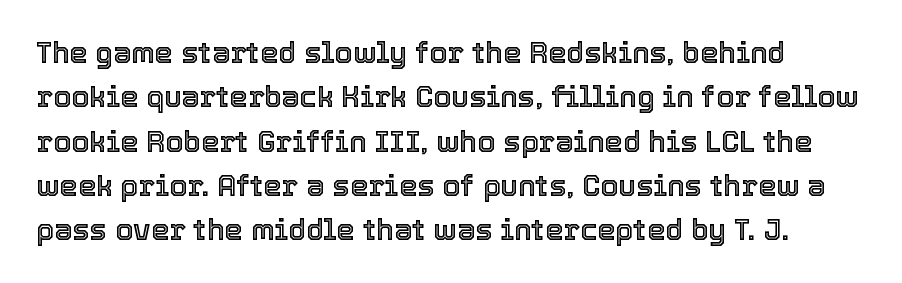
The gaps between neighbouring characters are ordinary and unremarkable. Do the letters lean? They stand straight. The space beneath each line is pristine and unruled. The face used here is proportionally spaced, like ordinary book or web type. Honestly, the row spacing looks completely unremarkable.
